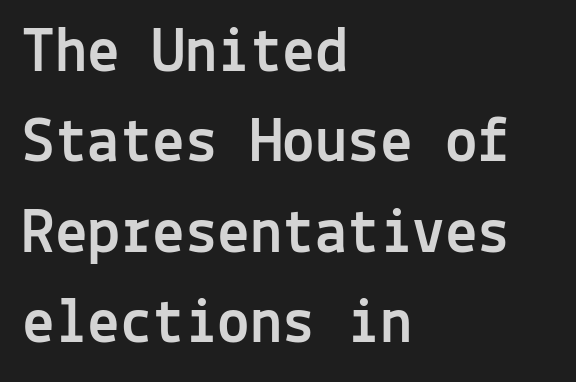
The image shows 65 px sans-serif type, upright, monospaced; set left-aligned, normal line spacing (1.39x), normal letter spacing, not underlined; a medium x-height.
